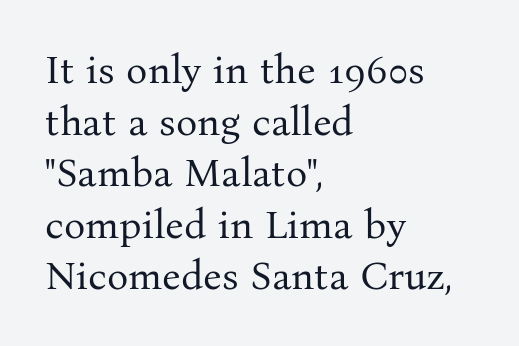
The image shows 40 px regular-weight serif type, upright; set left-aligned, normal line spacing (1.29x), normal letter spacing, not underlined; medium stroke contrast and a medium x-height.
